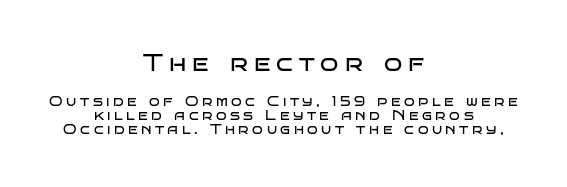
{"italic": "no", "bold": "no", "underline": "no", "align": "center", "line_spacing": "tight", "line_spacing_ratio": 1.02, "letter_spacing": "wide", "letter_spacing_em": 0.25, "larger_block": "first", "size_ratio": 1.71, "glyph_px": 24}
